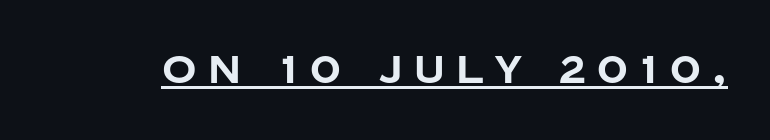
Q: Is the text bold? A: Yes.
Q: Is the text italic (slanted)? A: No, it is upright.
Q: Is the typeface a serif or a sans-serif typeface? A: Sans-serif.
Q: Is the text underlined? A: Yes.
Q: Is the spacing between letters normal or unusually wide? A: Unusually wide.
Q: Width (condensed, normal, or wide)? A: Normal.
Q: Stroke contrast? A: Low.
Q: x-height? A: Large.
Q: Monospaced? A: No.
